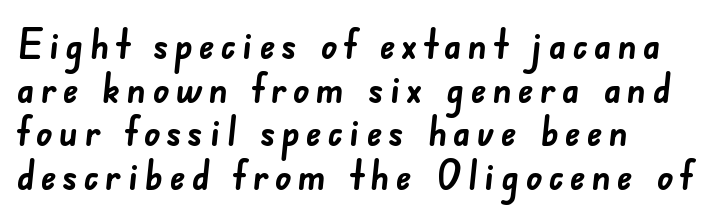
{"serif": "no", "bold": "yes", "weight": "semibold", "width": "normal", "stroke_contrast": "low", "x_height": "small", "monospaced": "no", "underline": "no", "line_spacing": "tight", "line_spacing_ratio": 1.09, "glyph_px": 40}
